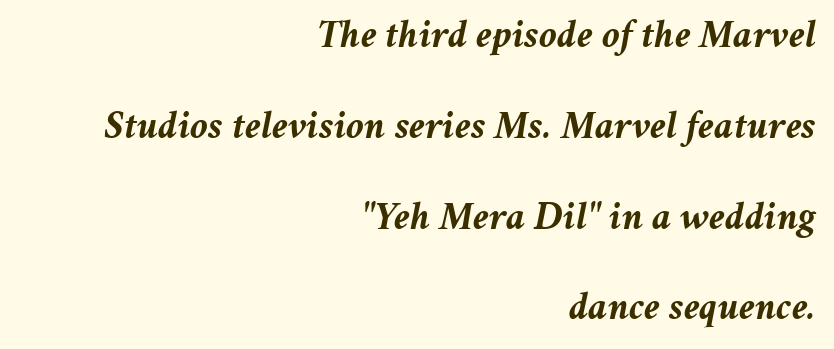
What stands out about the letter spacing? Nothing — it is the standard amount. A flush-right, rag-left setting is used for this passage. The rendering uses natural spacing where letterforms have individual widths. The space beneath each line is pristine and unruled. Heavy-handed strokes throughout: this text is bold. Does the lettering tilt? It does — this is italic.
